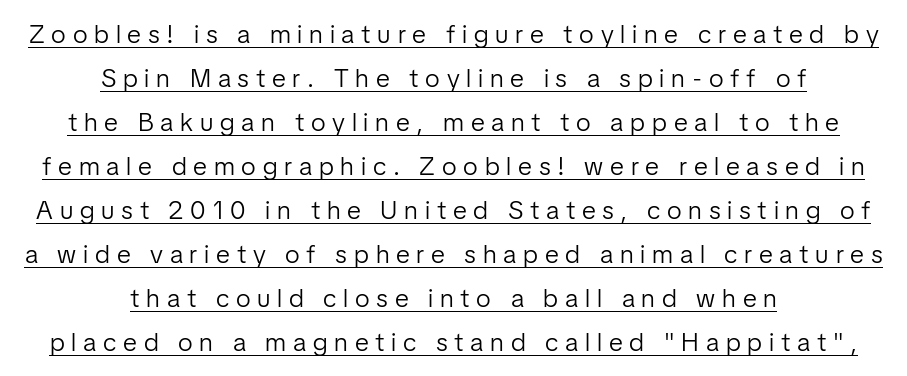
Line starts and ends both wander, symmetrically. Loose tracking; the words dissolve into strings of separated letters. This is not heavy type; no bold has been used. The axis of the letterforms is exactly vertical. Quick note: underline on. These lines sit exactly where default settings would place them.
